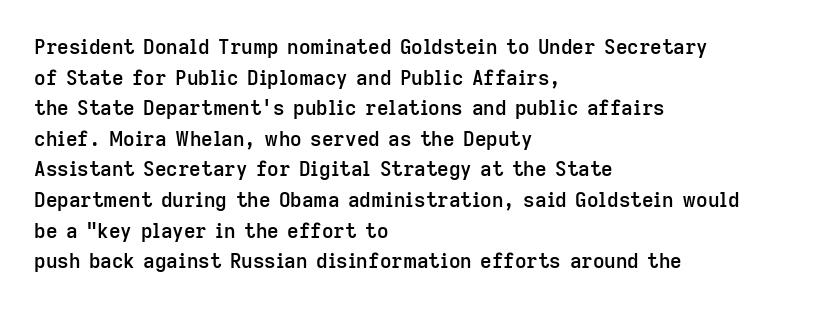
{"italic": "no", "bold": "semi", "underline": "no", "align": "left", "line_spacing": "normal", "line_spacing_ratio": 1.53, "letter_spacing": "normal", "letter_spacing_em": 0.0, "glyph_px": 20}
